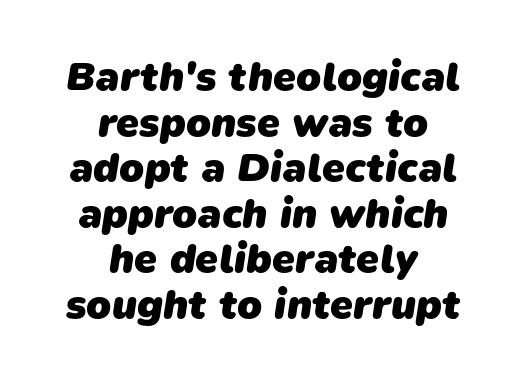
{"serif": "no", "bold": "yes", "weight": "heavy", "width": "normal", "stroke_contrast": "low", "x_height": "medium", "monospaced": "no", "underline": "no", "align": "center", "line_spacing": "tight", "line_spacing_ratio": 1.11, "letter_spacing": "normal", "letter_spacing_em": 0.0, "glyph_px": 41}
